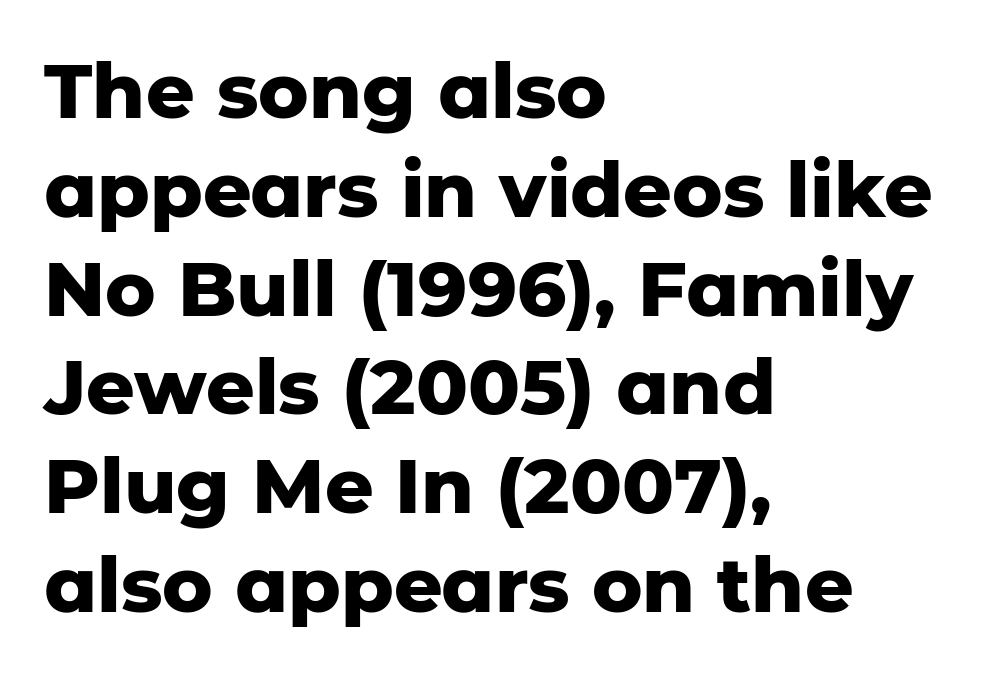
{"serif": "no", "italic": "no", "bold": "yes", "weight": "heavy", "width": "normal", "stroke_contrast": "low", "x_height": "medium", "monospaced": "no", "underline": "no", "align": "left", "line_spacing": "normal", "line_spacing_ratio": 1.3, "letter_spacing": "normal", "letter_spacing_em": 0.0, "glyph_px": 76}
